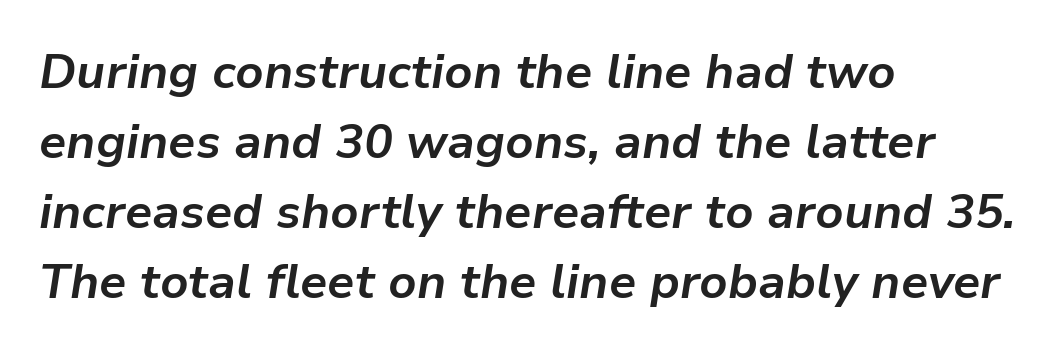
{"italic": "yes", "lean": "right", "slant_degrees": 9, "bold": "yes", "weight": "bold", "width": "normal", "stroke_contrast": "low", "x_height": "medium", "monospaced": "no", "underline": "no", "align": "left", "line_spacing": "normal", "line_spacing_ratio": 1.46, "letter_spacing": "normal", "letter_spacing_em": 0.0, "glyph_px": 48}
